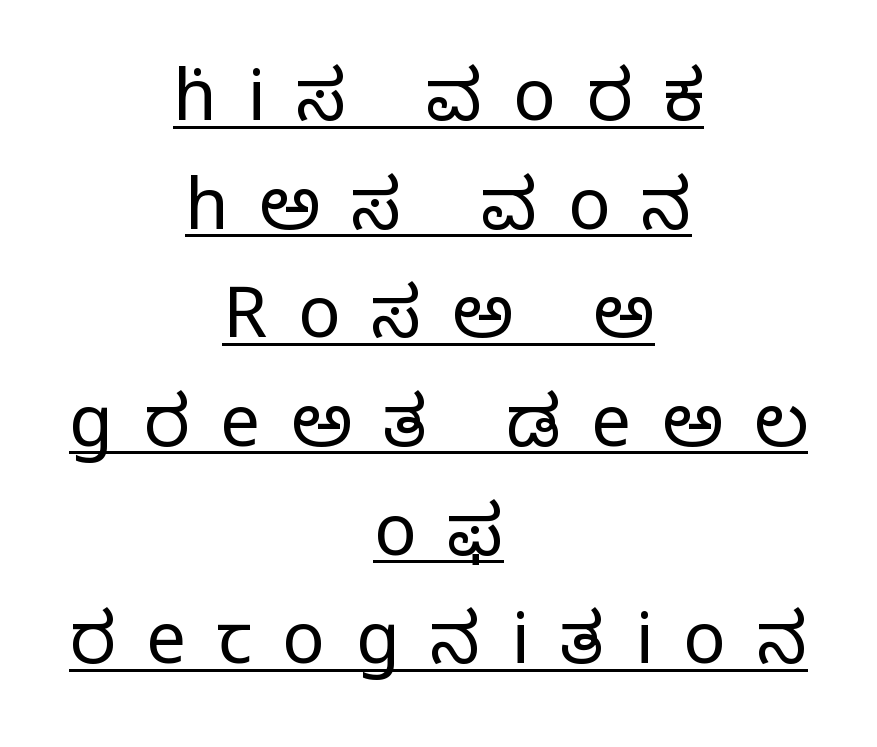
Q: Is the text bold? A: No.
Q: Is the text italic (slanted)? A: No, it is upright.
Q: Is the typeface a serif or a sans-serif typeface? A: Serif.
Q: Is the text underlined? A: Yes.
Q: How is the paragraph aligned? A: Centered.
Q: Is the spacing between letters normal or unusually wide? A: Unusually wide.
Q: Is the spacing between lines tight, normal or loose? A: Normal.
Q: Width (condensed, normal, or wide)? A: Normal.
Q: Stroke contrast? A: Low.
Q: x-height? A: Large.
Q: Monospaced? A: No.
